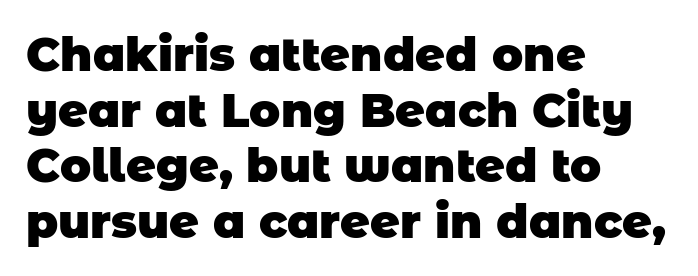
Q: Is the text bold? A: Yes.
Q: Is the typeface a serif or a sans-serif typeface? A: Sans-serif.
Q: Is the text underlined? A: No.
Q: How is the paragraph aligned? A: Left-aligned.
Q: Is the spacing between letters normal or unusually wide? A: Normal.
Q: Width (condensed, normal, or wide)? A: Normal.
Q: Stroke contrast? A: Low.
Q: x-height? A: Large.
Q: Monospaced? A: No.
